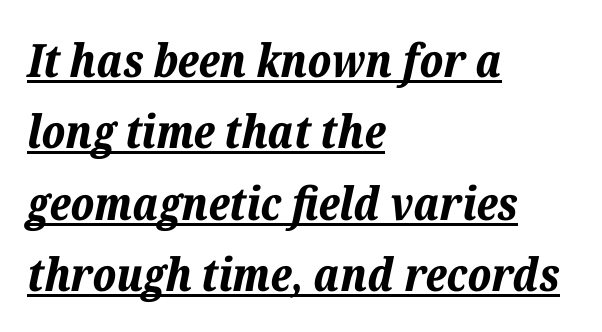
The image shows 46 px bold type, italic (leaning right); set left-aligned, normal line spacing (1.55x), normal letter spacing, underlined; low stroke contrast and a medium x-height.
